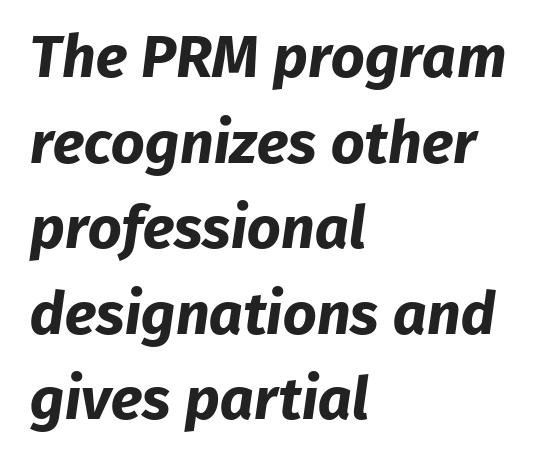
Q: Is the text bold? A: Yes.
Q: Is the typeface a serif or a sans-serif typeface? A: Sans-serif.
Q: Is the text underlined? A: No.
Q: How is the paragraph aligned? A: Left-aligned.
Q: Is the spacing between letters normal or unusually wide? A: Normal.
Q: Is the spacing between lines tight, normal or loose? A: Normal.
Q: Width (condensed, normal, or wide)? A: Normal.
Q: Stroke contrast? A: Low.
Q: x-height? A: Medium.
Q: Monospaced? A: No.
